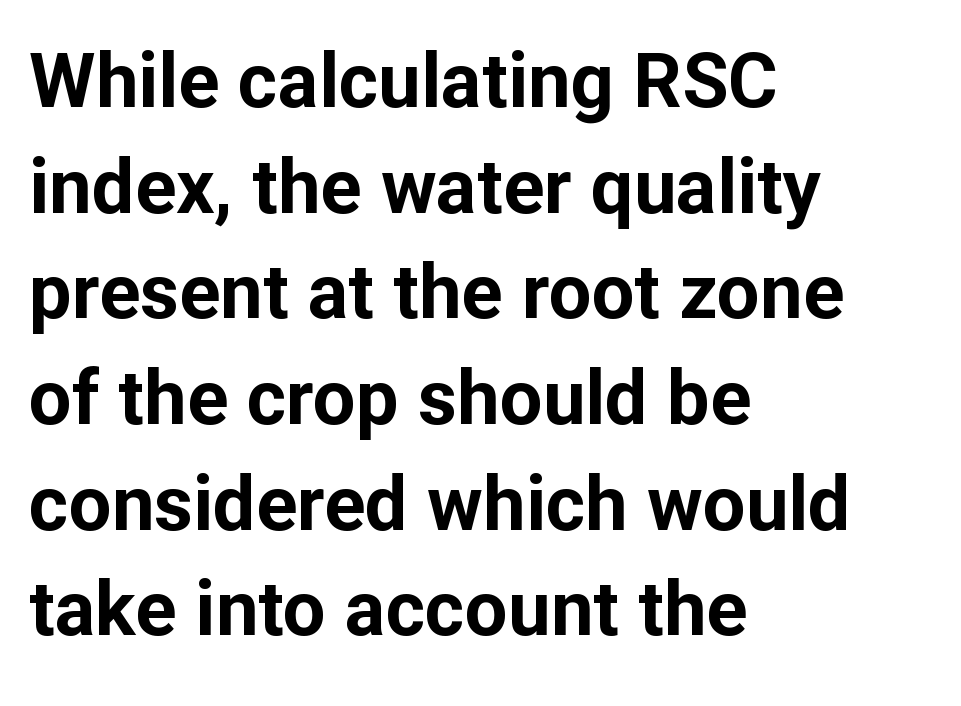
{"serif": "no", "italic": "no", "bold": "yes", "weight": "bold", "width": "normal", "stroke_contrast": "low", "x_height": "medium", "monospaced": "no", "underline": "no", "align": "left", "line_spacing": "normal", "line_spacing_ratio": 1.39, "letter_spacing": "normal", "letter_spacing_em": 0.0, "glyph_px": 76}
